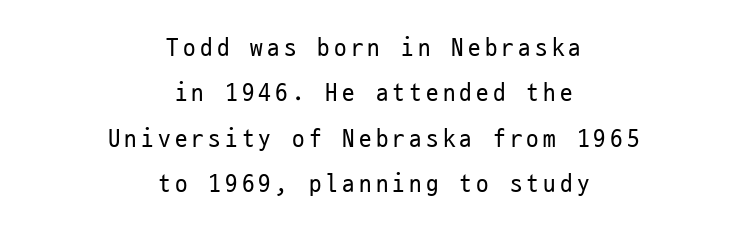
Bare-footed words on every line. Unbolded letterforms with no extra heft. Posture: straight, roman, zero tilt. The lines are quadded center.
